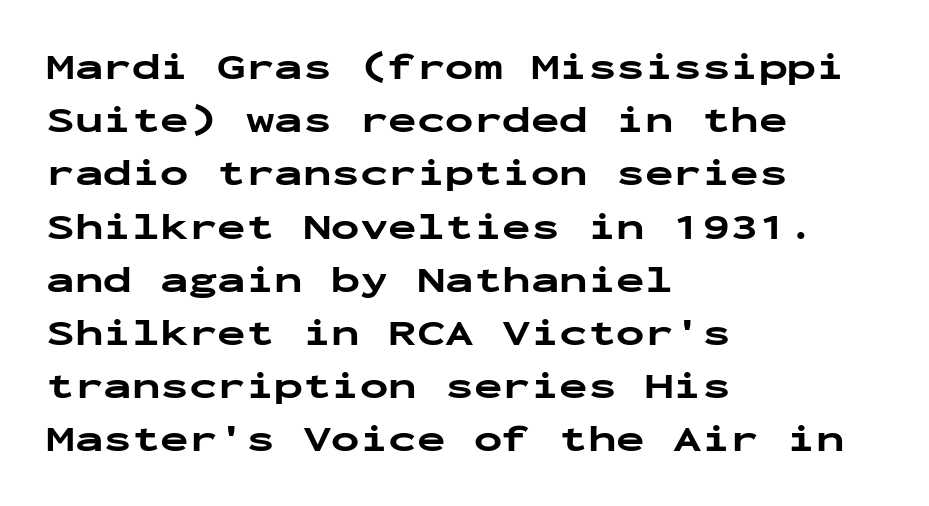
Q: Is the text bold? A: Yes.
Q: Is the text italic (slanted)? A: No, it is upright.
Q: Is the typeface a serif or a sans-serif typeface? A: Sans-serif.
Q: Is the text underlined? A: No.
Q: How is the paragraph aligned? A: Left-aligned.
Q: Is the spacing between letters normal or unusually wide? A: Normal.
Q: Is the spacing between lines tight, normal or loose? A: Normal.
Q: Width (condensed, normal, or wide)? A: Wide.
Q: Stroke contrast? A: Low.
Q: x-height? A: Medium.
Q: Monospaced? A: Yes.
